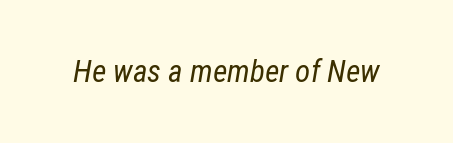
{"italic": "yes", "lean": "right", "slant_degrees": 12, "bold": "no", "weight": "regular", "width": "condensed", "stroke_contrast": "low", "x_height": "medium", "monospaced": "no", "underline": "no", "letter_spacing": "normal", "letter_spacing_em": 0.0, "glyph_px": 31}
